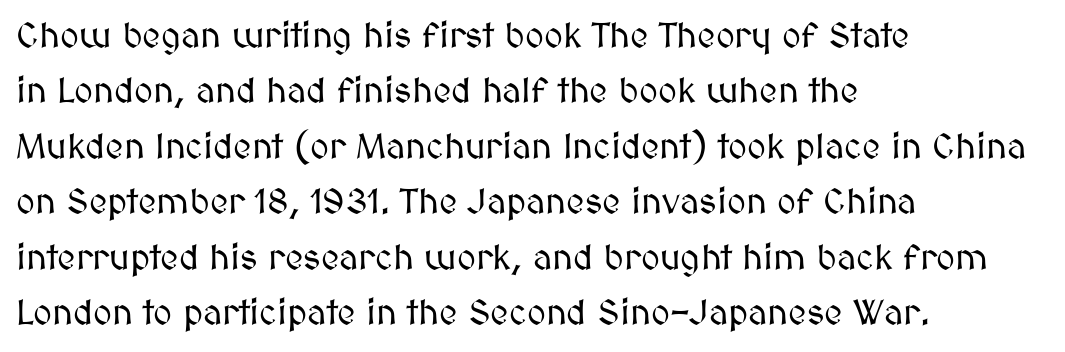
The image shows 36 px text type, upright; set left-aligned, normal line spacing (1.54x), normal letter spacing, not underlined; medium stroke contrast and a medium x-height.
